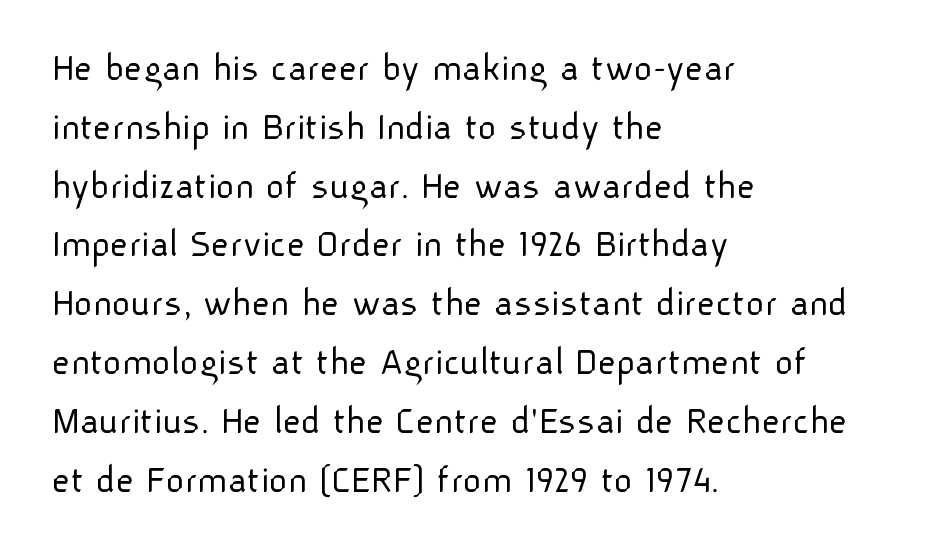
{"serif": "no", "italic": "no", "bold": "no", "weight": "light", "width": "normal", "stroke_contrast": "low", "x_height": "medium", "monospaced": "no", "underline": "no", "align": "left", "line_spacing": "normal", "line_spacing_ratio": 1.47, "letter_spacing": "normal", "letter_spacing_em": 0.0, "glyph_px": 40}
